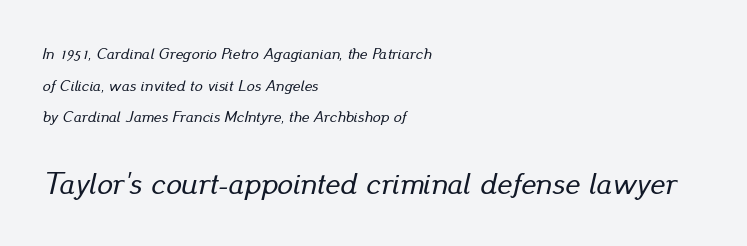
{"italic": "yes", "lean": "right", "slant_degrees": 13, "width": "normal", "stroke_contrast": "low", "x_height": "small", "monospaced": "no", "underline": "no", "align": "left", "line_spacing": "loose", "line_spacing_ratio": 1.97, "letter_spacing": "normal", "letter_spacing_em": 0.0, "larger_block": "second", "size_ratio": 1.94, "glyph_px": 31}
